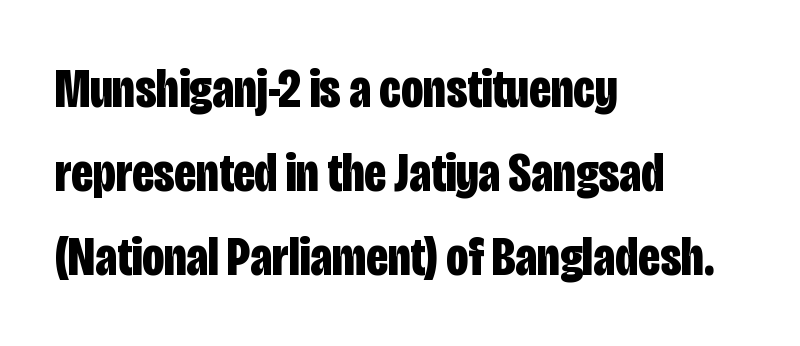
The image shows 55 px bold, condensed sans-serif type, upright; set left-aligned, normal line spacing (1.53x), normal letter spacing, not underlined; low stroke contrast and a large x-height.
